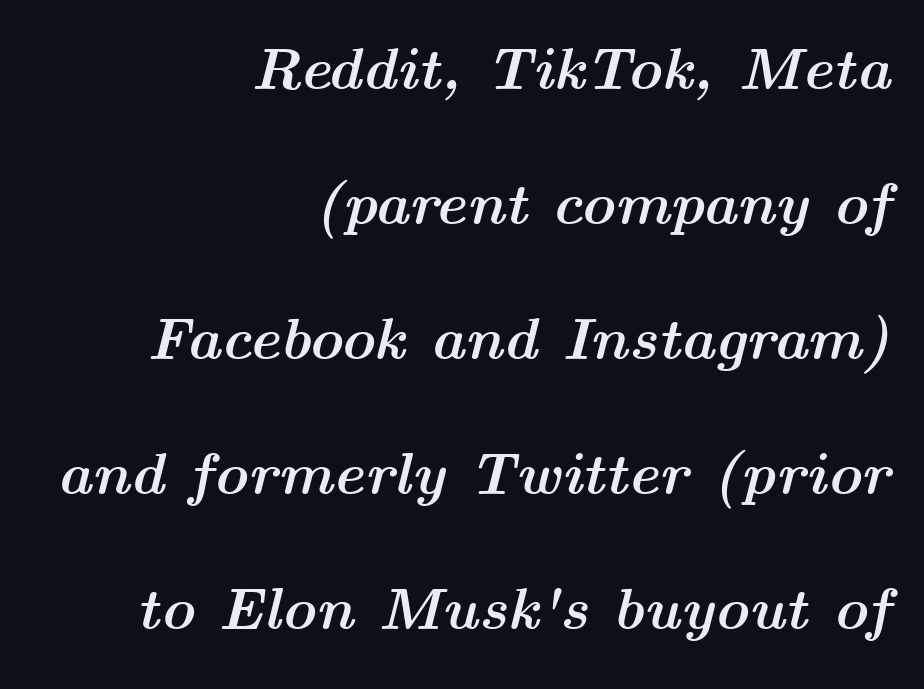
Horizontal bands of white between lines are thick stripes. The specimen omits any rule beneath the text block's lines. You can tell it's italic because the verticals aren't actually vertical. A typesetter would call this zero additional tracking.
